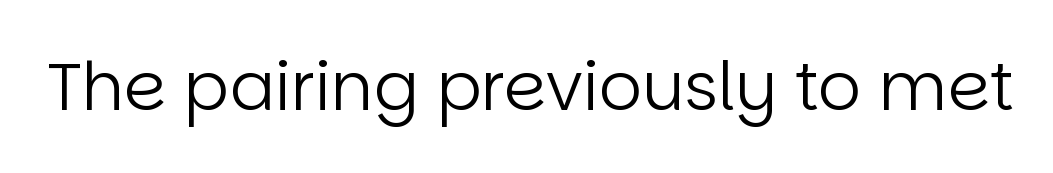
Q: Is the text bold? A: No.
Q: Is the text italic (slanted)? A: No, it is upright.
Q: Is the typeface a serif or a sans-serif typeface? A: Sans-serif.
Q: Is the text underlined? A: No.
Q: Is the spacing between letters normal or unusually wide? A: Normal.
Q: Width (condensed, normal, or wide)? A: Normal.
Q: Stroke contrast? A: Low.
Q: x-height? A: Large.
Q: Monospaced? A: No.
